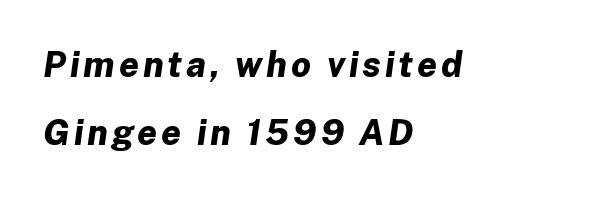
{"italic": "yes", "lean": "right", "slant_degrees": 8, "bold": "yes", "weight": "bold", "width": "normal", "stroke_contrast": "low", "x_height": "medium", "monospaced": "no", "underline": "no", "align": "left", "line_spacing": "loose", "line_spacing_ratio": 1.95, "glyph_px": 35}
